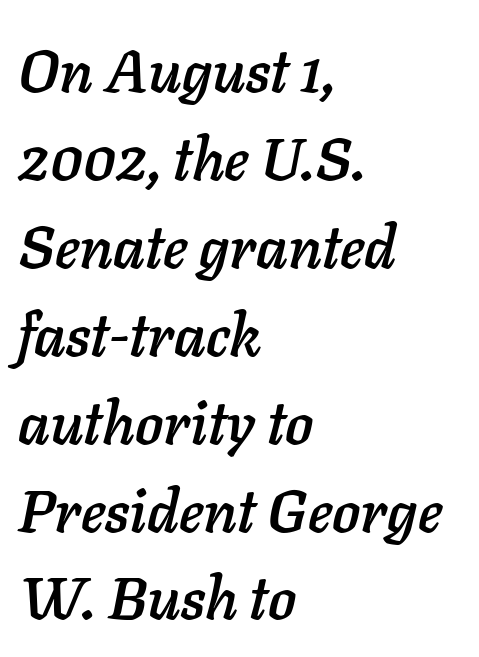
Quick note: italic. If you drew a ruler down the left edge, every line would touch it. Only glyphs here, with clear space below each row. Honestly, the row spacing looks completely unremarkable. Is this a fixed-width face? No — the glyphs have proportional, varying widths. Tracking here is standard; glyphs follow each other at the usual distance.
